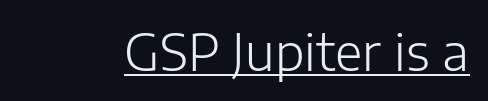
Varying glyph widths throughout — classic text-font behaviour. The sample's only ornament is a line tracing under the words. Compared with a typical body face, this is equally light or lighter still. The letters sit at their default tracking, neither squeezed nor spread. The letters stand straight up with perfectly vertical stems. The characters display no serif detailing; their extremities are plain.
